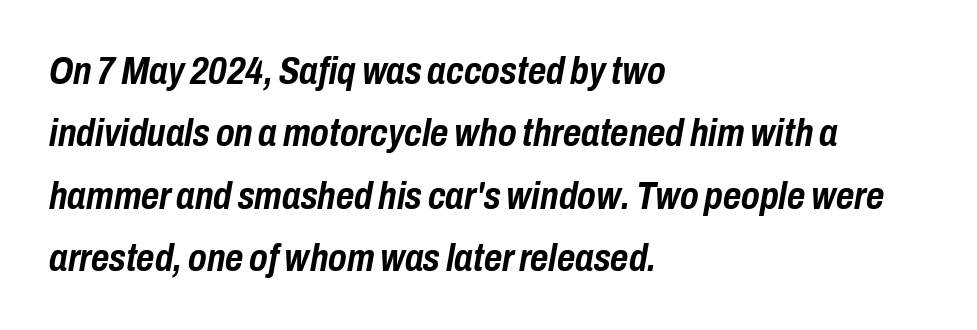
{"italic": "yes", "lean": "right", "slant_degrees": 10, "bold": "yes", "weight": "semibold", "width": "condensed", "stroke_contrast": "low", "x_height": "medium", "monospaced": "no", "underline": "no", "align": "left", "line_spacing": "normal", "line_spacing_ratio": 1.6, "letter_spacing": "normal", "letter_spacing_em": 0.0, "glyph_px": 39}
